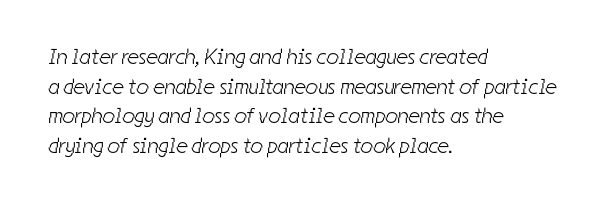
The image shows 22 px text type; set left-aligned, normal line spacing (1.35x), normal letter spacing, not underlined.
